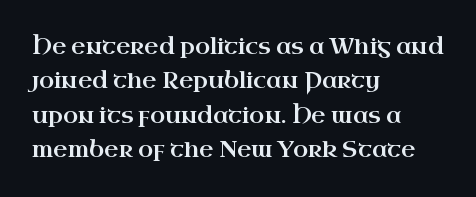
Q: Is the text italic (slanted)? A: No, it is upright.
Q: Is the text underlined? A: No.
Q: How is the paragraph aligned? A: Left-aligned.
Q: Is the spacing between letters normal or unusually wide? A: Normal.
Q: Is the spacing between lines tight, normal or loose? A: Normal.
